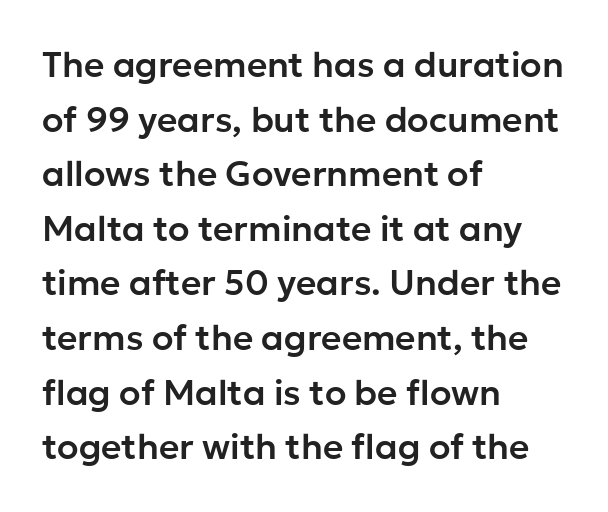
{"serif": "no", "italic": "no", "width": "normal", "stroke_contrast": "low", "x_height": "medium", "monospaced": "no", "underline": "no", "align": "left", "line_spacing": "normal", "line_spacing_ratio": 1.56, "letter_spacing": "normal", "letter_spacing_em": 0.0, "glyph_px": 35}
